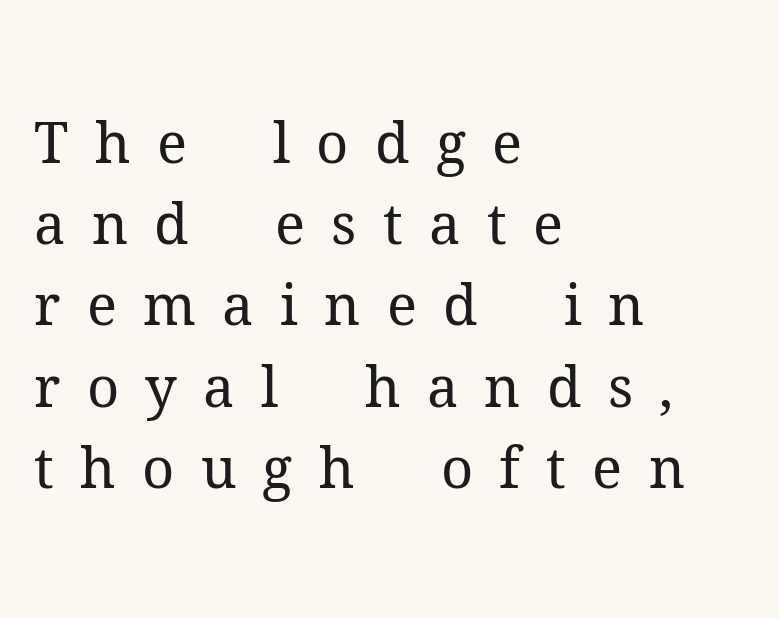
{"serif": "yes", "italic": "no", "bold": "no", "weight": "regular", "width": "normal", "stroke_contrast": "medium", "x_height": "medium", "monospaced": "no", "underline": "no", "align": "left", "line_spacing": "normal", "line_spacing_ratio": 1.45, "letter_spacing": "wide", "letter_spacing_em": 0.47, "glyph_px": 56}
